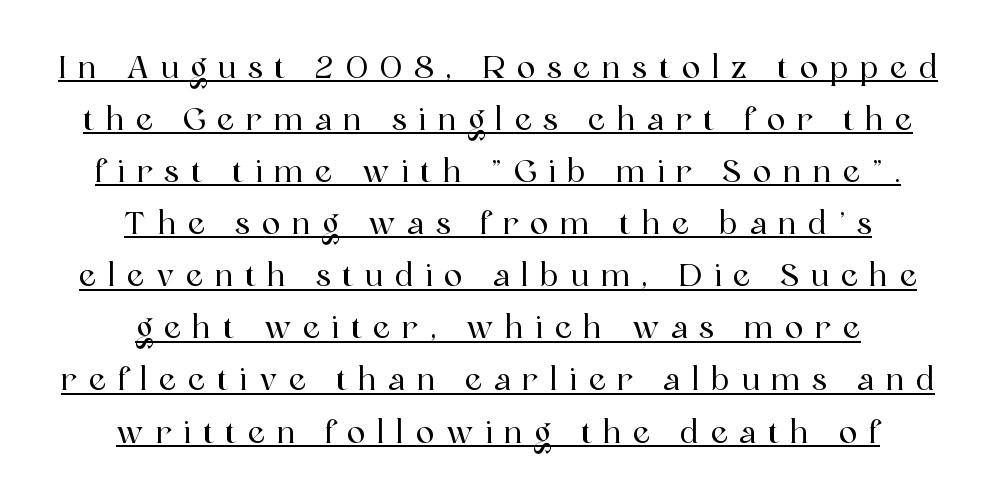
The image shows 31 px serif type, upright; set centered, normal line spacing (1.68x), unusually wide letter spacing (+0.37 em), underlined; a medium x-height.
